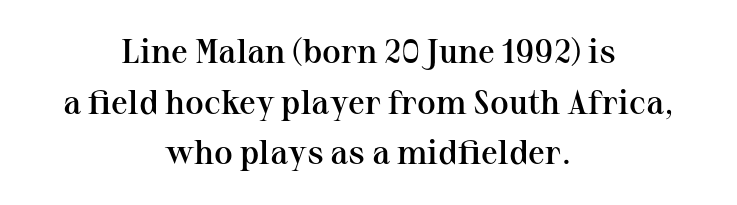
{"serif": "yes", "italic": "no", "bold": "semi", "weight": "semibold", "width": "normal", "stroke_contrast": "medium", "x_height": "medium", "monospaced": "no", "underline": "no", "align": "center", "line_spacing": "normal", "line_spacing_ratio": 1.49, "letter_spacing": "normal", "letter_spacing_em": 0.0, "glyph_px": 34}
